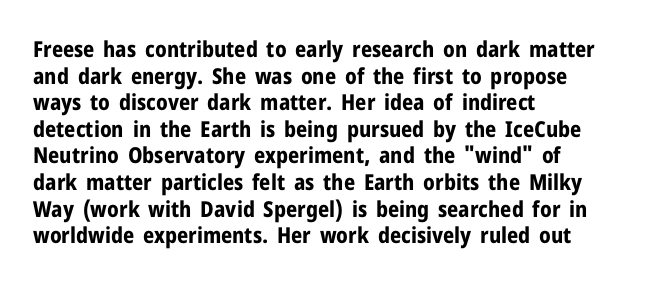
Q: Is the text bold? A: Yes.
Q: Is the text italic (slanted)? A: No, it is upright.
Q: Is the text underlined? A: No.
Q: How is the paragraph aligned? A: Left-aligned.
Q: Is the spacing between letters normal or unusually wide? A: Normal.
